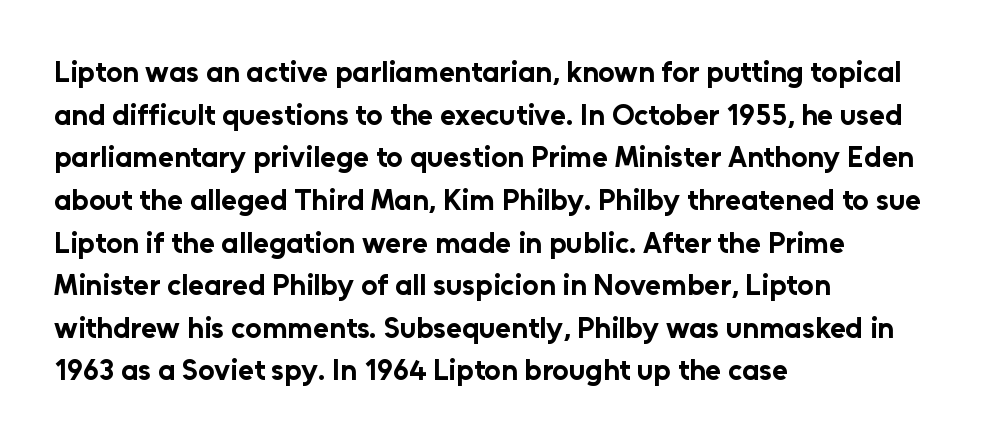
Q: Is the text bold? A: Yes.
Q: Is the text italic (slanted)? A: No, it is upright.
Q: Is the typeface a serif or a sans-serif typeface? A: Sans-serif.
Q: Is the text underlined? A: No.
Q: How is the paragraph aligned? A: Left-aligned.
Q: Is the spacing between letters normal or unusually wide? A: Normal.
Q: Is the spacing between lines tight, normal or loose? A: Normal.
Q: Width (condensed, normal, or wide)? A: Normal.
Q: Stroke contrast? A: Low.
Q: x-height? A: Medium.
Q: Monospaced? A: No.
